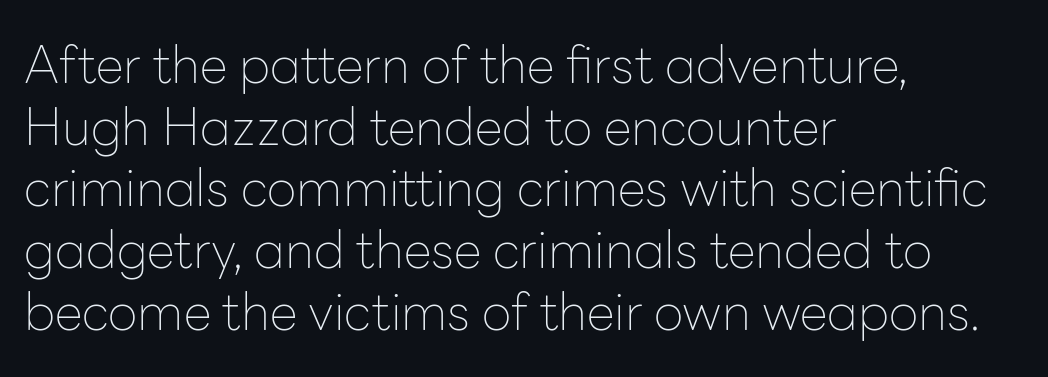
Q: Is the text bold? A: No.
Q: Is the text italic (slanted)? A: No, it is upright.
Q: Is the typeface a serif or a sans-serif typeface? A: Sans-serif.
Q: Is the text underlined? A: No.
Q: How is the paragraph aligned? A: Left-aligned.
Q: Is the spacing between letters normal or unusually wide? A: Normal.
Q: Width (condensed, normal, or wide)? A: Normal.
Q: Stroke contrast? A: Low.
Q: x-height? A: Medium.
Q: Monospaced? A: No.
